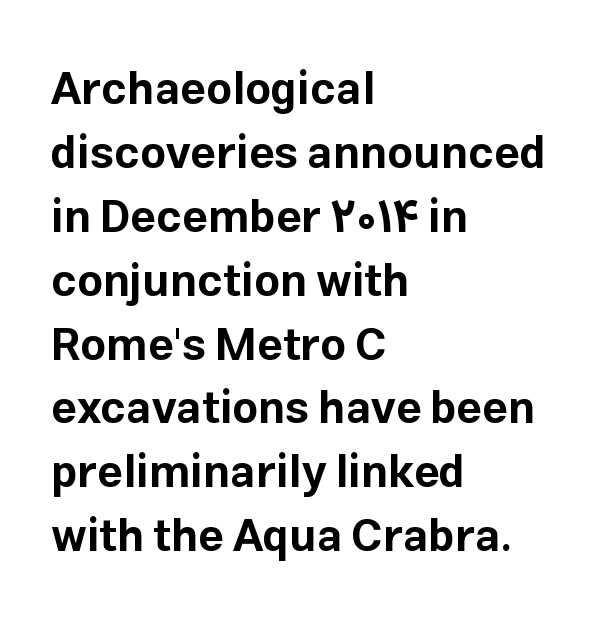
Q: Is the text bold? A: Yes.
Q: Is the text italic (slanted)? A: No, it is upright.
Q: Is the typeface a serif or a sans-serif typeface? A: Sans-serif.
Q: Is the text underlined? A: No.
Q: How is the paragraph aligned? A: Left-aligned.
Q: Is the spacing between letters normal or unusually wide? A: Normal.
Q: Is the spacing between lines tight, normal or loose? A: Normal.
Q: Width (condensed, normal, or wide)? A: Normal.
Q: Stroke contrast? A: Low.
Q: x-height? A: Medium.
Q: Monospaced? A: No.
